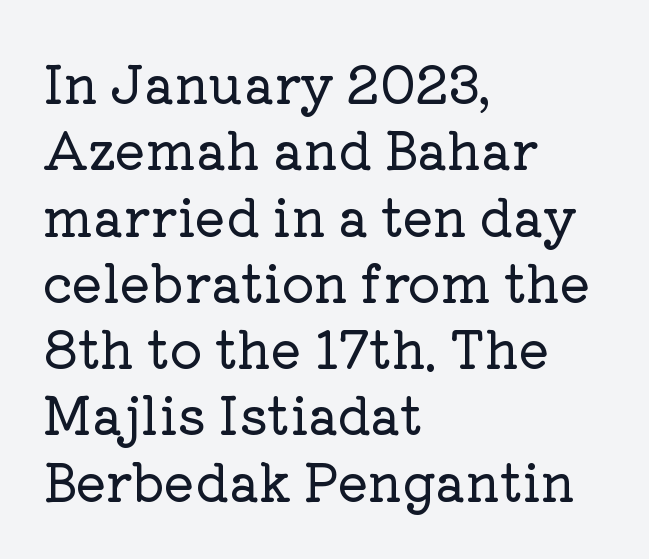
This is the regular roman posture of the typeface. Line spacing here is normal. To sum up the face: it has serifs. Check under the words: just untouched page. Each letter keeps its own natural width here, so spacing adapts to shape. You could call the tracking neutral — neither tight nor loose.
